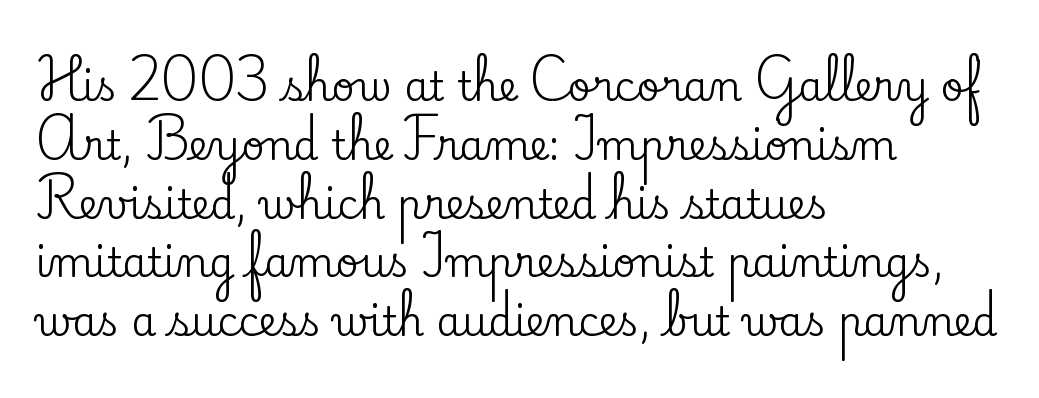
Q: Is the text italic (slanted)? A: No, it is upright.
Q: Is the typeface a serif or a sans-serif typeface? A: Serif.
Q: Is the text underlined? A: No.
Q: How is the paragraph aligned? A: Left-aligned.
Q: Is the spacing between letters normal or unusually wide? A: Normal.
Q: Is the spacing between lines tight, normal or loose? A: Normal.
Q: Width (condensed, normal, or wide)? A: Normal.
Q: Stroke contrast? A: Low.
Q: x-height? A: Small.
Q: Monospaced? A: No.
